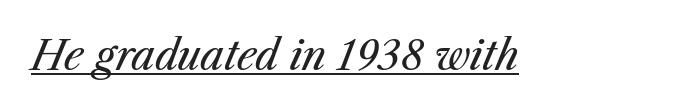
The image shows 40 px regular-weight type, italic (leaning right); set normal letter spacing, underlined; medium stroke contrast and a medium x-height.
